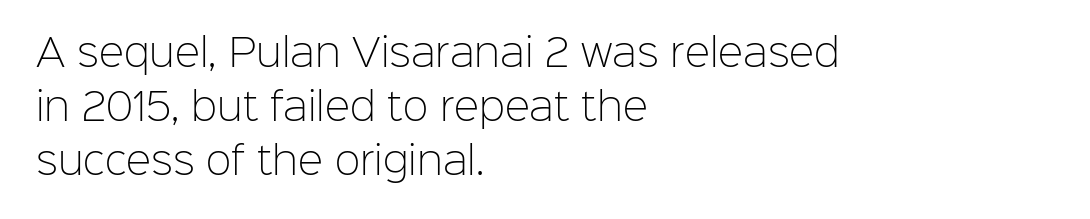
The rendering anchors every line to the left-hand side. Decoration check: the copy has no underline. The face used here is a sans, in the tradition of grotesques and geometrics. How would I describe the line gaps? Plain and ordinary. Vertical stems look standard width or narrower in stroke.
